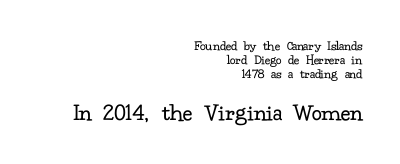
{"italic": "no", "bold": "no", "underline": "no", "align": "right", "line_spacing": "tight", "line_spacing_ratio": 1.01, "letter_spacing": "normal", "letter_spacing_em": 0.0, "larger_block": "second", "size_ratio": 1.79, "glyph_px": 25}
